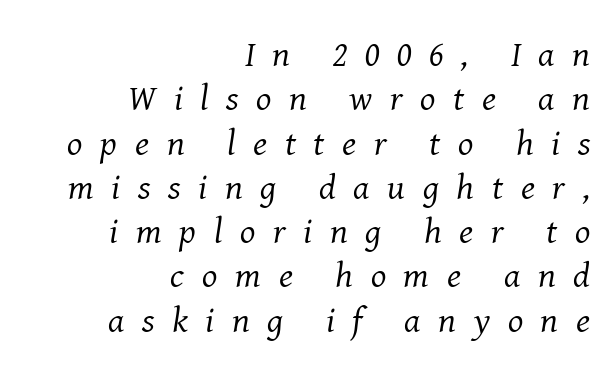
Q: Is the text bold? A: No.
Q: Is the text italic (slanted)? A: Yes, it leans right by about 8 degrees.
Q: Is the typeface a serif or a sans-serif typeface? A: Serif.
Q: Is the text underlined? A: No.
Q: How is the paragraph aligned? A: Right-aligned.
Q: Is the spacing between letters normal or unusually wide? A: Unusually wide.
Q: Width (condensed, normal, or wide)? A: Normal.
Q: Stroke contrast? A: Medium.
Q: x-height? A: Medium.
Q: Monospaced? A: No.
